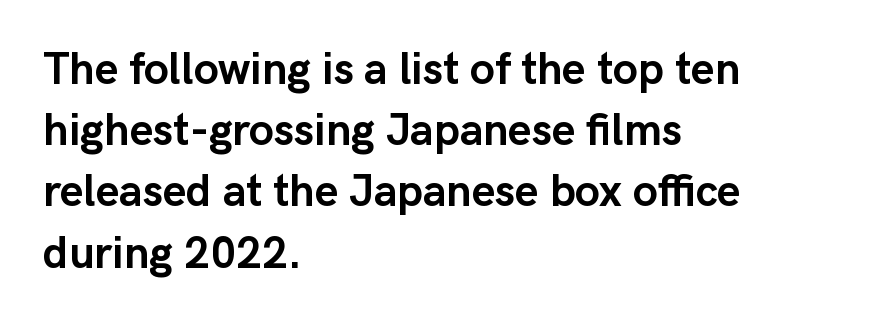
Q: Is the text bold? A: Yes.
Q: Is the text italic (slanted)? A: No, it is upright.
Q: Is the typeface a serif or a sans-serif typeface? A: Sans-serif.
Q: Is the text underlined? A: No.
Q: How is the paragraph aligned? A: Left-aligned.
Q: Is the spacing between letters normal or unusually wide? A: Normal.
Q: Is the spacing between lines tight, normal or loose? A: Normal.
Q: Width (condensed, normal, or wide)? A: Normal.
Q: Stroke contrast? A: Low.
Q: x-height? A: Medium.
Q: Monospaced? A: No.
